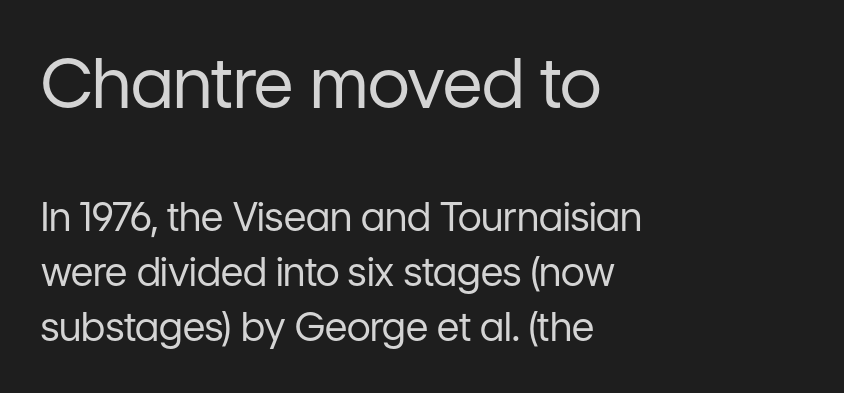
Q: Is the text bold? A: No.
Q: Is the text italic (slanted)? A: No, it is upright.
Q: Is the typeface a serif or a sans-serif typeface? A: Sans-serif.
Q: Is the text underlined? A: No.
Q: How is the paragraph aligned? A: Left-aligned.
Q: Is the spacing between letters normal or unusually wide? A: Normal.
Q: Is the spacing between lines tight, normal or loose? A: Normal.
Q: Which block of text is set in a larger size, the first (top) or the second (bottom)? A: The first (top) one.
Q: Width (condensed, normal, or wide)? A: Normal.
Q: Stroke contrast? A: Low.
Q: x-height? A: Medium.
Q: Monospaced? A: No.
